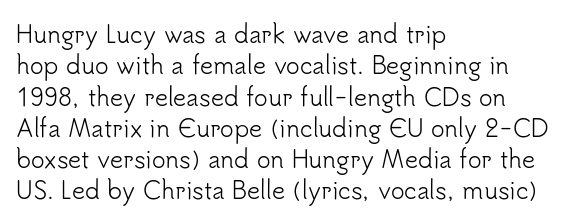
{"italic": "no", "bold": "no", "underline": "no", "align": "left", "line_spacing": "normal", "line_spacing_ratio": 1.36, "letter_spacing": "normal", "letter_spacing_em": 0.0, "glyph_px": 23}
